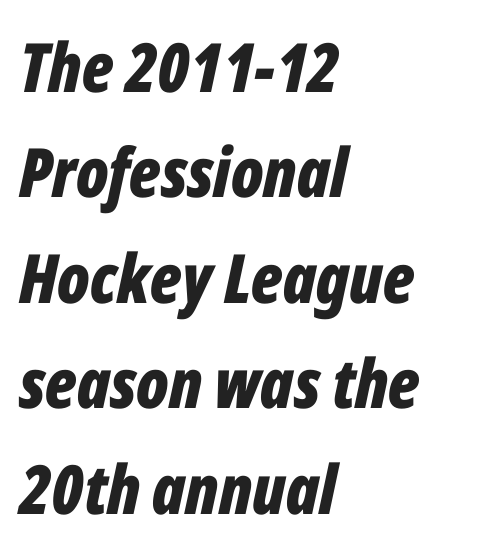
The image shows 68 px bold, condensed type, italic (leaning right); set left-aligned, normal line spacing (1.55x), normal letter spacing, not underlined; low stroke contrast and a medium x-height.
